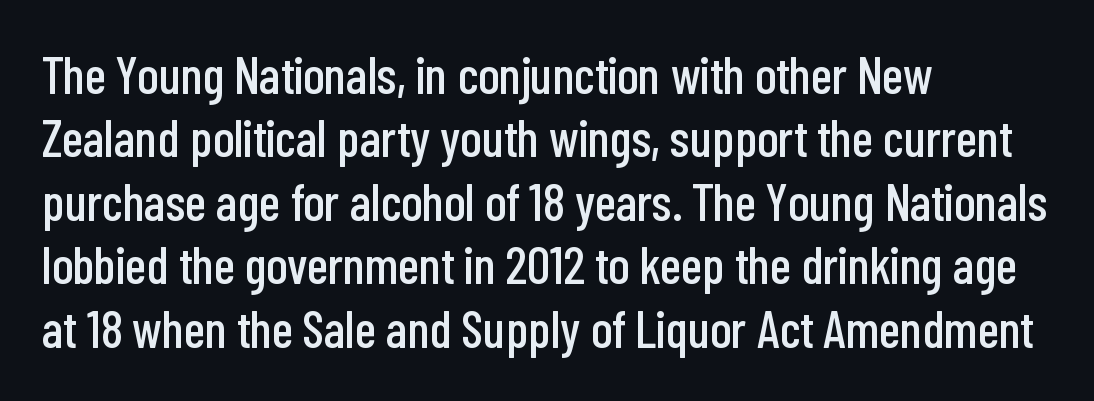
Tracking here is standard; glyphs follow each other at the usual distance. Posture: upright roman. The compositor pushed each line to the left boundary. Plain, unruled lines of type. Here the designer chose a conventional face with non-uniform glyph widths. Note: no serifs on the glyphs.
